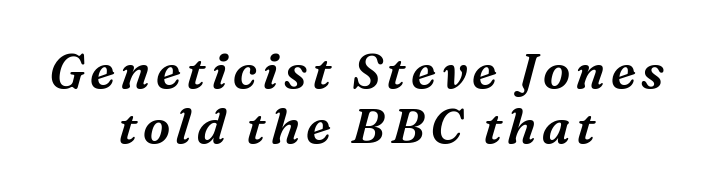
The passage shown is typeset with a serif family. The setting favours the middle, as headings and verse often do. You could not count columns in this text — the font is proportionally spaced. Descenders are the only things crossing below the line.
